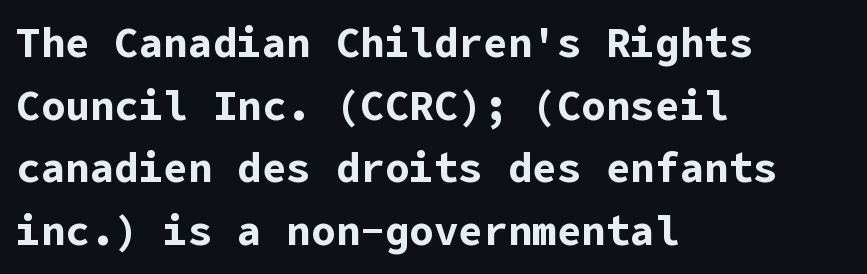
The image shows 41 px bold sans-serif type, upright; set left-aligned, normal line spacing (1.53x), normal letter spacing, not underlined; low stroke contrast and a medium x-height.
